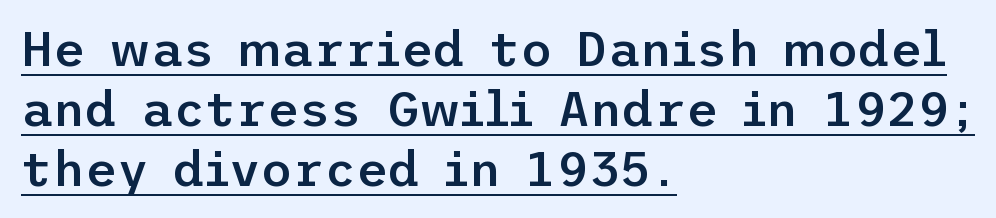
The image shows 49 px semibold sans-serif type, upright; set left-aligned, line spacing 1.22x, normal letter spacing, underlined; low stroke contrast and a medium x-height.
